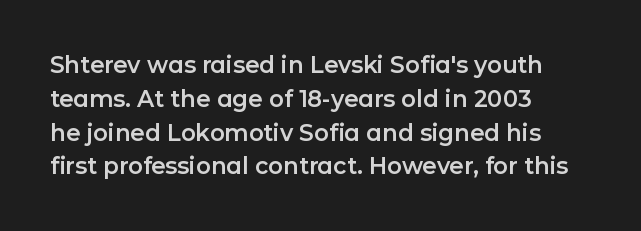
Left-aligned paragraph, ragged on the right. Compared with typical body copy, the letter spacing here is the same. A roman cut, with each character standing at attention. Baseline-to-baseline distance is the conventional proportion of letter height. The string is rendered with underlining switched off.
